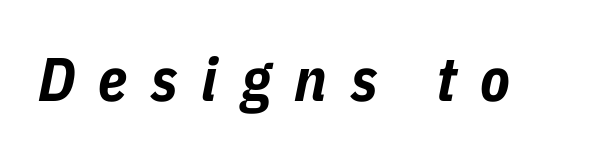
The image shows 61 px bold, condensed type, italic (leaning right); set unusually wide letter spacing (+0.38 em), not underlined; low stroke contrast and a medium x-height.
